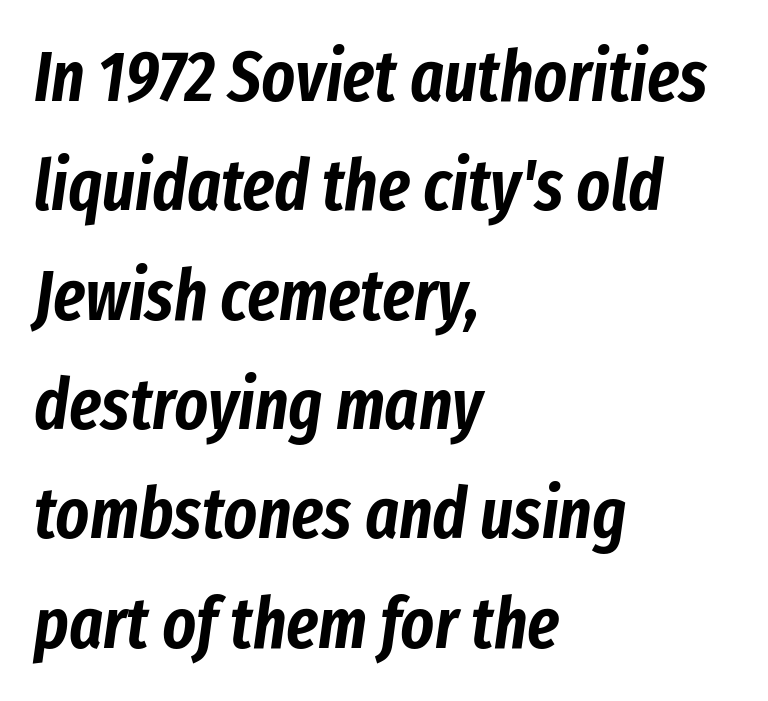
{"italic": "yes", "lean": "right", "slant_degrees": 8, "width": "condensed", "stroke_contrast": "low", "x_height": "medium", "monospaced": "no", "underline": "no", "align": "left", "line_spacing": "normal", "line_spacing_ratio": 1.54, "letter_spacing": "normal", "letter_spacing_em": 0.0, "glyph_px": 71}
